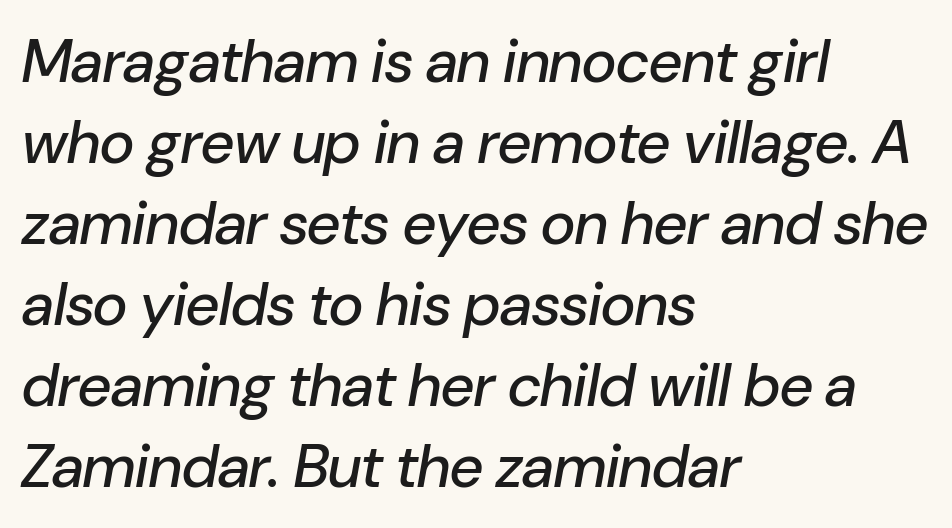
Q: Is the text italic (slanted)? A: Yes, it leans right by about 10 degrees.
Q: Is the text underlined? A: No.
Q: How is the paragraph aligned? A: Left-aligned.
Q: Is the spacing between letters normal or unusually wide? A: Normal.
Q: Is the spacing between lines tight, normal or loose? A: Normal.
Q: Width (condensed, normal, or wide)? A: Normal.
Q: Stroke contrast? A: Low.
Q: x-height? A: Medium.
Q: Monospaced? A: No.
